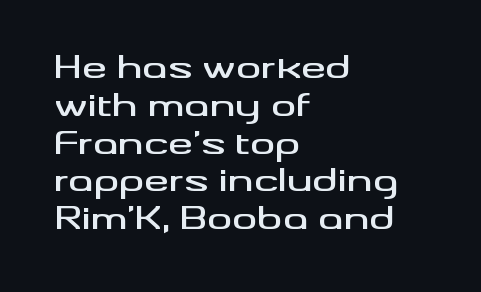
{"serif": "no", "italic": "no", "width": "wide", "stroke_contrast": "medium", "x_height": "small", "monospaced": "no", "underline": "no", "align": "left", "line_spacing_ratio": 1.22, "letter_spacing": "normal", "letter_spacing_em": 0.0, "glyph_px": 31}
